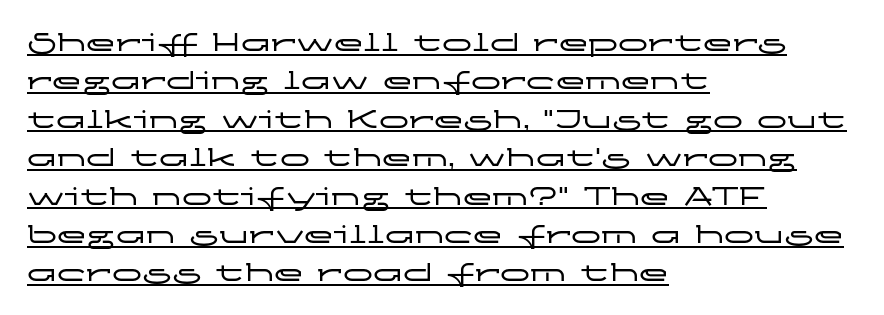
The image shows 30 px wide sans-serif type, upright; set left-aligned, normal line spacing (1.28x), normal letter spacing, underlined; low stroke contrast and a medium x-height.
